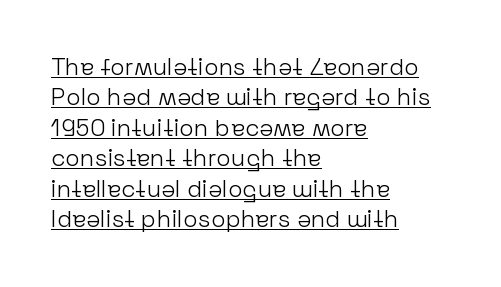
The sample's only ornament is a line tracing under the words. Look at the tracking — it's just the regular setting, nothing added. One-word summary of the alignment: left. No chunkiness to these letters — they're not bold. One glance says typical: line gaps are just what's usual.
